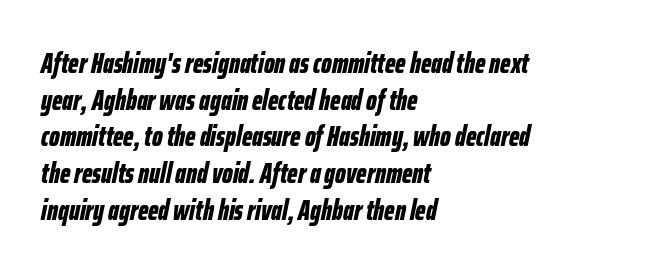
Q: Is the text bold? A: Yes.
Q: Is the text italic (slanted)? A: Yes, it leans right by about 12 degrees.
Q: Is the text underlined? A: No.
Q: How is the paragraph aligned? A: Left-aligned.
Q: Is the spacing between letters normal or unusually wide? A: Normal.
Q: Is the spacing between lines tight, normal or loose? A: Normal.
Q: Width (condensed, normal, or wide)? A: Condensed.
Q: Stroke contrast? A: Low.
Q: x-height? A: Medium.
Q: Monospaced? A: No.
